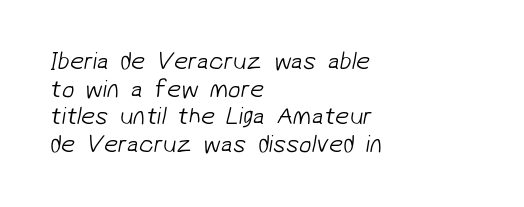
Honestly, the rows look squashed on top of each other. Line starts are locked; line ends wander. Only glyphs here, with clear space below each row. Honestly, the letter spacing is just normal — you wouldn't notice it. The weight tops out at a normal text grade.
